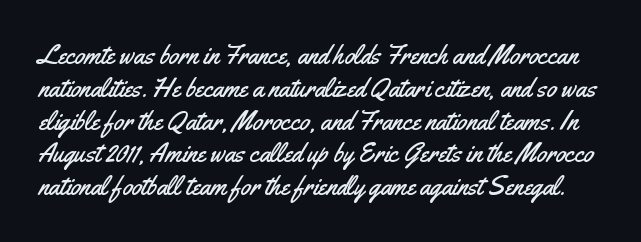
Q: Is the text italic (slanted)? A: Yes.
Q: Is the text underlined? A: No.
Q: Is the spacing between letters normal or unusually wide? A: Normal.
Q: Is the spacing between lines tight, normal or loose? A: Normal.
